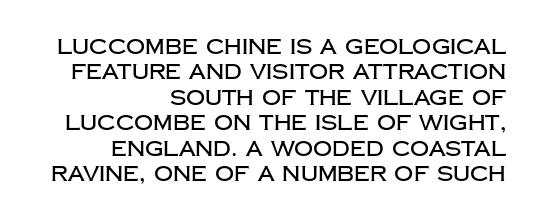
{"italic": "no", "underline": "no", "align": "right", "line_spacing_ratio": 1.21, "letter_spacing": "normal", "letter_spacing_em": 0.0, "glyph_px": 21}
